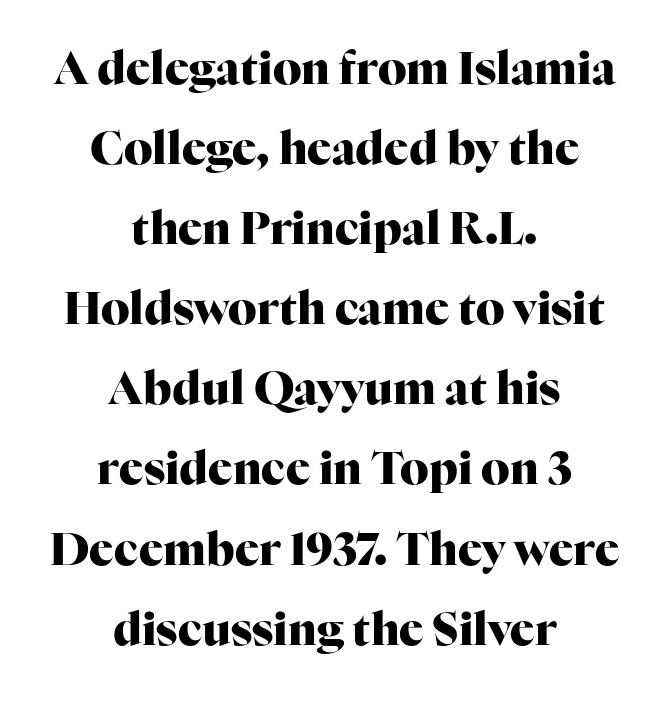
The image shows 45 px heavy serif type, upright; set centered, line spacing 1.78x, normal letter spacing, not underlined; high stroke contrast and a medium x-height.
